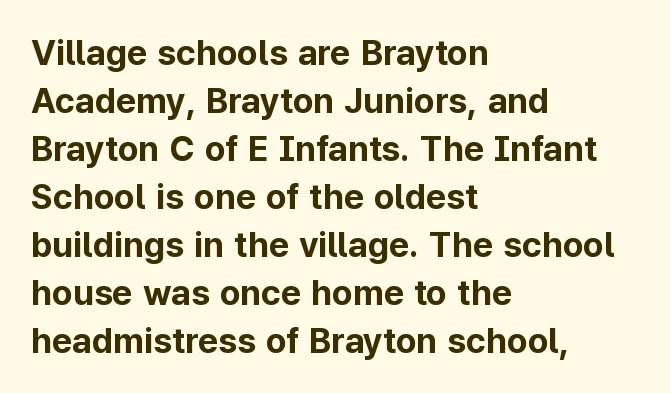
Q: Is the text bold? A: Yes.
Q: Is the text italic (slanted)? A: No, it is upright.
Q: Is the typeface a serif or a sans-serif typeface? A: Sans-serif.
Q: Is the text underlined? A: No.
Q: How is the paragraph aligned? A: Left-aligned.
Q: Is the spacing between letters normal or unusually wide? A: Normal.
Q: Is the spacing between lines tight, normal or loose? A: Normal.
Q: Width (condensed, normal, or wide)? A: Normal.
Q: Stroke contrast? A: Low.
Q: x-height? A: Medium.
Q: Monospaced? A: No.
